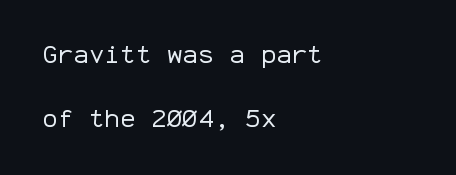
Compared with a centered layout, this one pins lines to the left instead. The baseline area is clear. The font sits on the lighter half of the weight spectrum, regular included. Does the lettering tilt? It doesn't — this is upright.
